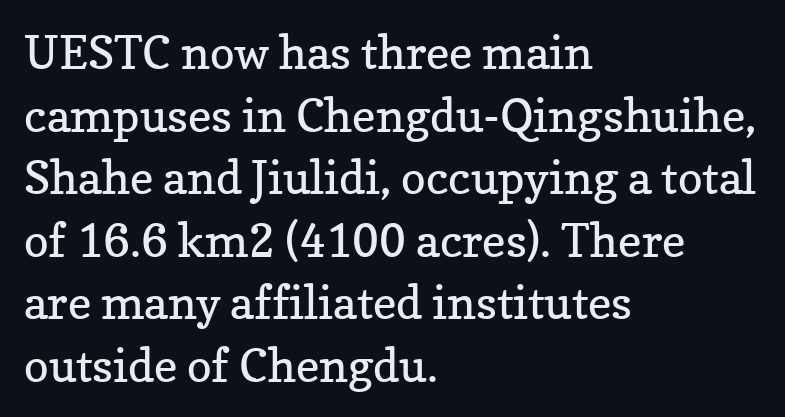
Here the glyphs are tracked normally, forming tight word shapes. Short and long lines alike share a common starting point at left. Each stroke keeps to a modest, everyday thickness or less. Unlike a clean sans, this face finishes its strokes with serifs. Regarding leading, the lines here are spaced in the standard way.
